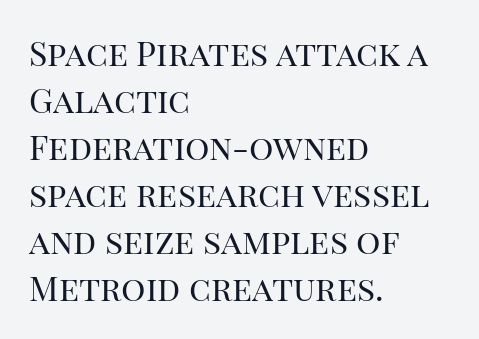
The image shows 34 px regular-weight serif type, upright; set left-aligned, normal line spacing (1.38x), normal letter spacing, not underlined; high stroke contrast and a large x-height.
